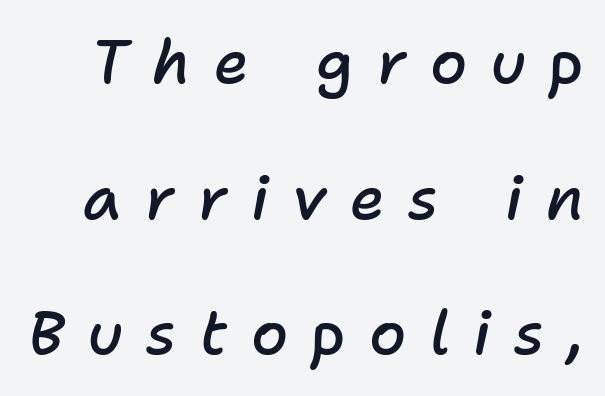
{"italic": "yes", "lean": "right", "slant_degrees": 11, "bold": "semi", "weight": "semibold", "width": "normal", "stroke_contrast": "low", "x_height": "medium", "monospaced": "no", "underline": "no", "line_spacing": "loose", "line_spacing_ratio": 2.26, "letter_spacing": "wide", "letter_spacing_em": 0.39, "glyph_px": 60}
